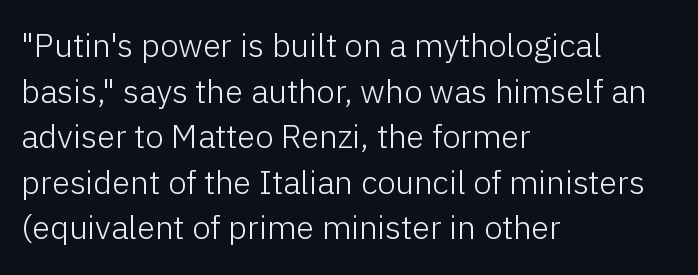
Spacing verdict: proportional, widths tailored to each character. Posture: vertical. The weight tops out at a normal text grade. A typesetter would label this face a sans. You could call the tracking neutral — neither tight nor loose. Teacher's note: observe the even left margin — that is flush-left alignment.
